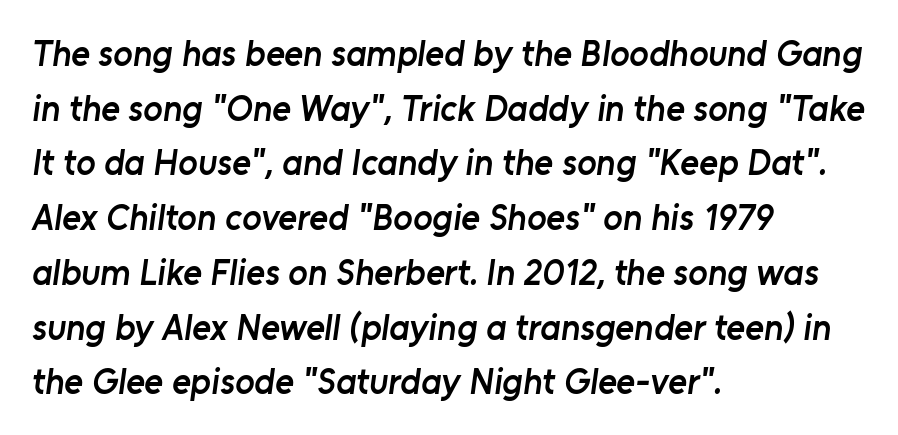
Q: Is the text bold? A: Semi-bold.
Q: Is the typeface a serif or a sans-serif typeface? A: Sans-serif.
Q: Is the text underlined? A: No.
Q: How is the paragraph aligned? A: Left-aligned.
Q: Is the spacing between letters normal or unusually wide? A: Normal.
Q: Is the spacing between lines tight, normal or loose? A: Normal.
Q: Width (condensed, normal, or wide)? A: Normal.
Q: Stroke contrast? A: Low.
Q: x-height? A: Medium.
Q: Monospaced? A: No.
